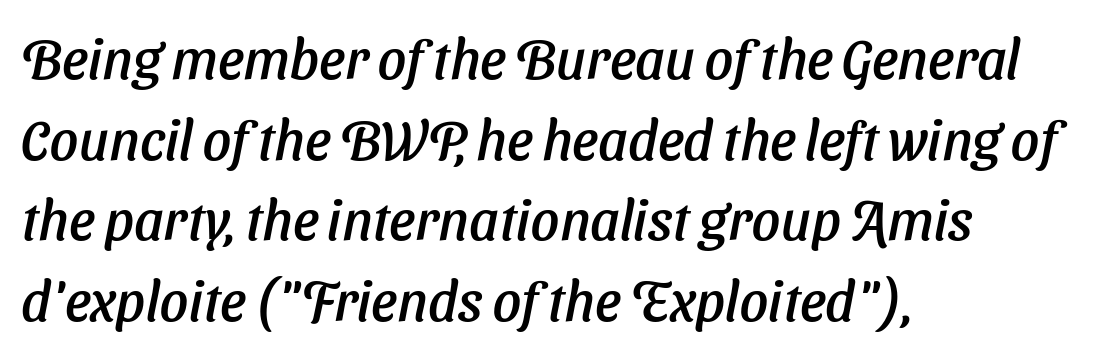
{"width": "normal", "stroke_contrast": "low", "x_height": "medium", "monospaced": "no", "underline": "no", "align": "left", "line_spacing": "normal", "line_spacing_ratio": 1.44, "letter_spacing": "normal", "letter_spacing_em": 0.0, "glyph_px": 56}
